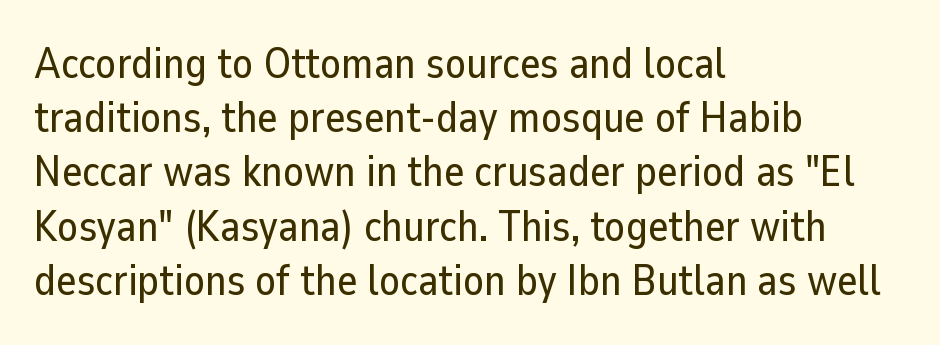
If you drew a ruler down the left edge, every line would touch it. The strip under each line holds only bare page. Think of a printed novel: that variable character pitch is what you see here. Characters remain perfectly vertical along every line.
